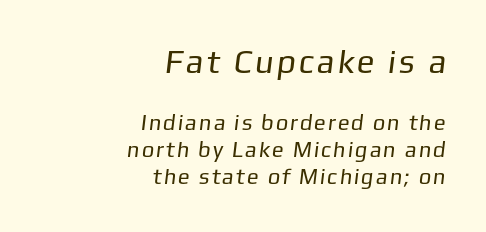
The image shows 33 px regular-weight sans-serif type; set right-aligned, line spacing 1.23x, not underlined; the first (top) block is 1.5x larger; low stroke contrast and a medium x-height.
